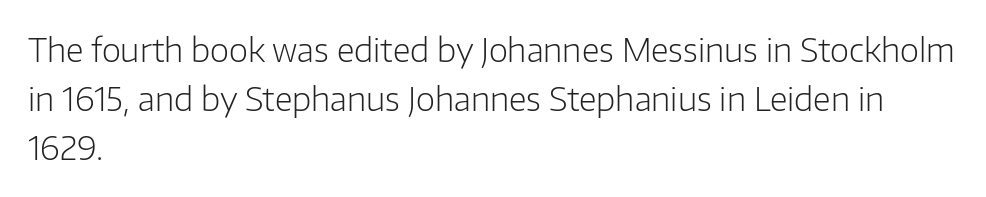
The image shows 33 px light sans-serif type, upright; set left-aligned, normal line spacing (1.49x), normal letter spacing, not underlined; low stroke contrast and a medium x-height.
